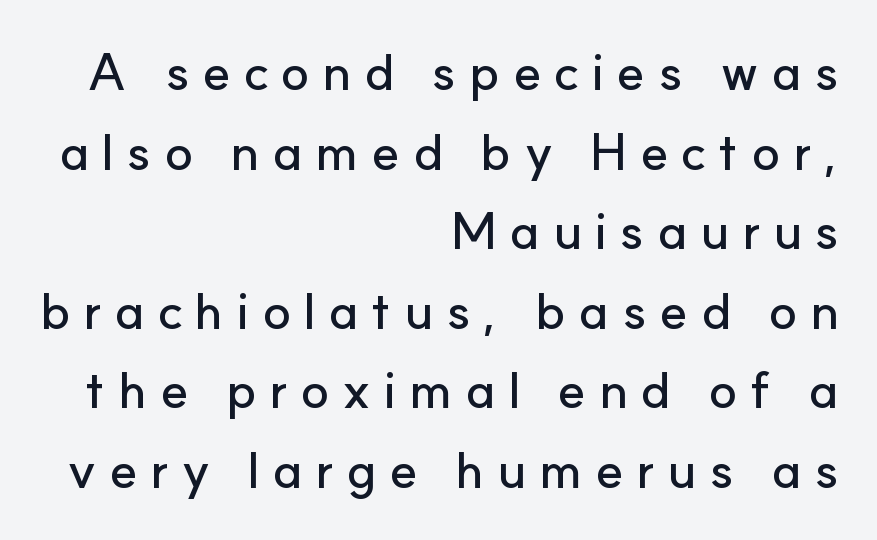
The image shows 52 px sans-serif type, upright; set right-aligned, normal line spacing (1.53x), unusually wide letter spacing (+0.24 em), not underlined; low stroke contrast and a small x-height.
